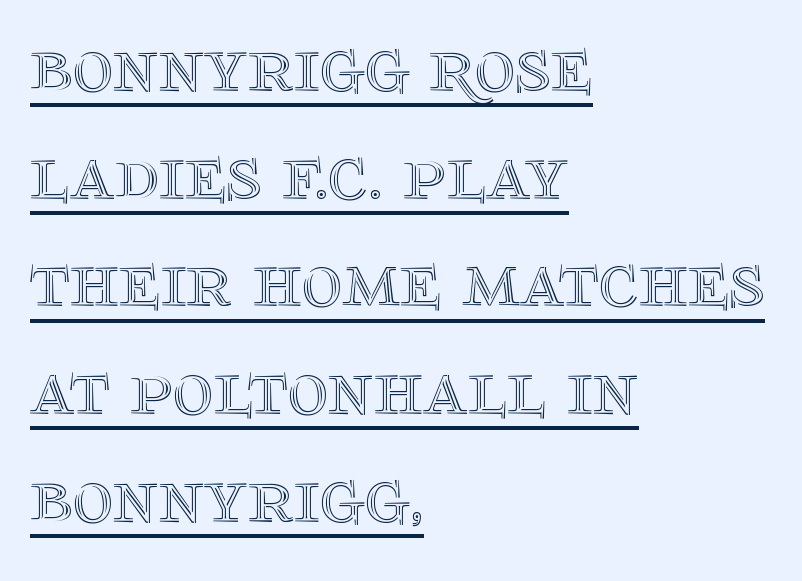
Q: Is the text italic (slanted)? A: No, it is upright.
Q: Is the text underlined? A: Yes.
Q: How is the paragraph aligned? A: Left-aligned.
Q: Is the spacing between letters normal or unusually wide? A: Normal.
Q: Is the spacing between lines tight, normal or loose? A: Normal.
Q: Width (condensed, normal, or wide)? A: Normal.
Q: x-height? A: Large.
Q: Monospaced? A: No.
